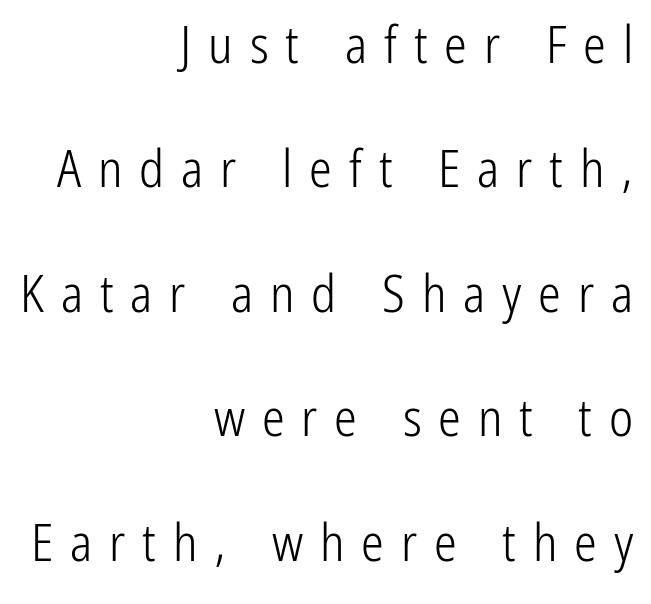
The image shows 51 px light, condensed sans-serif type, upright; set right-aligned, loose line spacing (2.44x), unusually wide letter spacing (+0.33 em), not underlined; low stroke contrast and a medium x-height.
